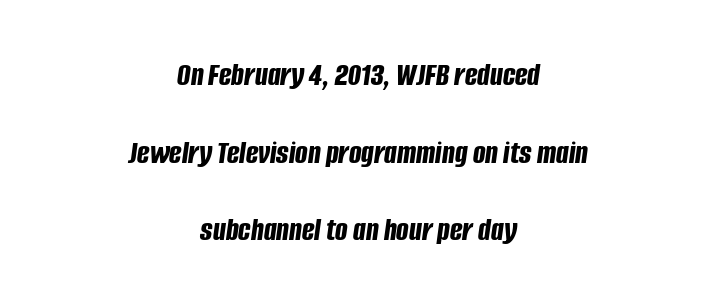
The string is rendered with underlining switched off. The letterforms sit shoulder to shoulder at normal distance. Look at the stroke-to-counter ratio: heavy, a bold. You could not count columns in this text — the font is proportionally spaced.
